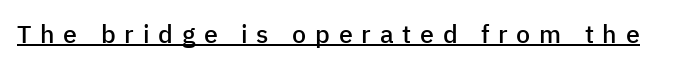
Q: Is the text bold? A: Semi-bold.
Q: Is the text italic (slanted)? A: No, it is upright.
Q: Is the text underlined? A: Yes.
Q: Is the spacing between letters normal or unusually wide? A: Unusually wide.
